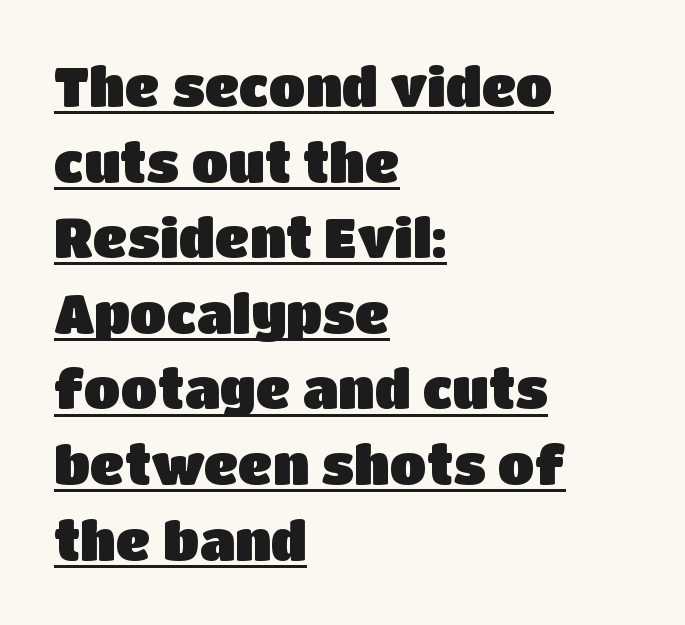
Is this a fixed-width face? No — the glyphs have proportional, varying widths. Style check: upright. Compared with typical paragraphs, the rows here are spaced about the same. Layout note: lines flush left. A continuous stroke trails under the words, as in a hyperlink. Honestly, the letter spacing is just normal — you wouldn't notice it.
